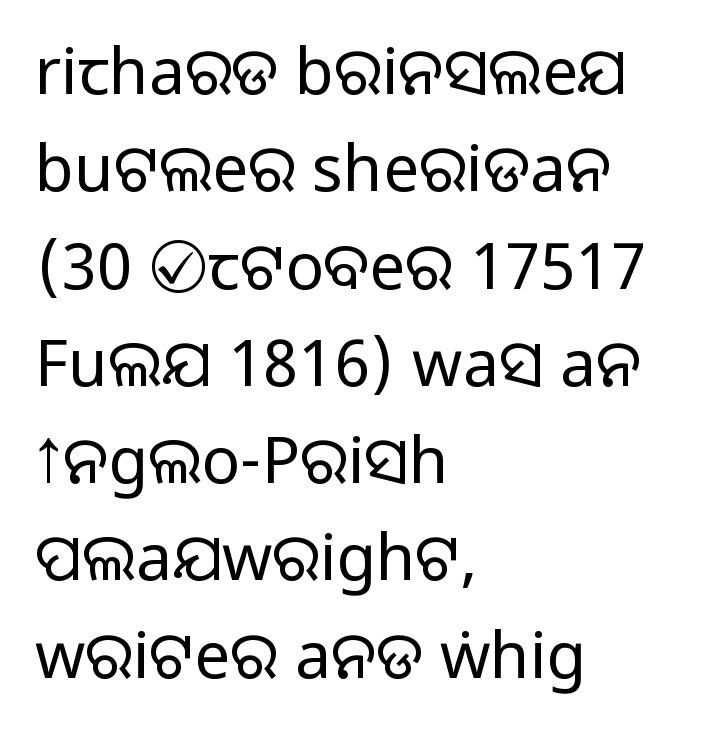
Q: Is the text bold? A: No.
Q: Is the text italic (slanted)? A: No, it is upright.
Q: Is the typeface a serif or a sans-serif typeface? A: Sans-serif.
Q: Is the text underlined? A: No.
Q: How is the paragraph aligned? A: Left-aligned.
Q: Is the spacing between letters normal or unusually wide? A: Normal.
Q: Is the spacing between lines tight, normal or loose? A: Normal.
Q: Width (condensed, normal, or wide)? A: Normal.
Q: Stroke contrast? A: Low.
Q: x-height? A: Large.
Q: Monospaced? A: No.
